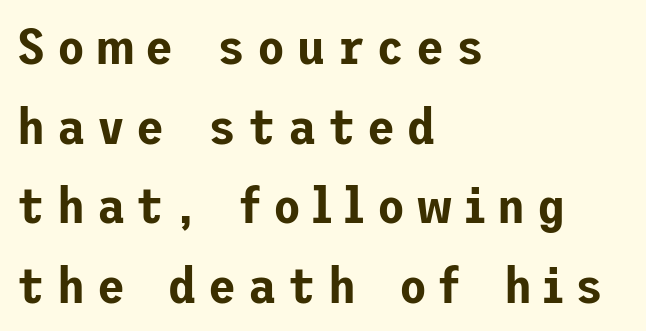
Q: Is the text italic (slanted)? A: No, it is upright.
Q: Is the typeface a serif or a sans-serif typeface? A: Sans-serif.
Q: Is the text underlined? A: No.
Q: How is the paragraph aligned? A: Left-aligned.
Q: Is the spacing between letters normal or unusually wide? A: Unusually wide.
Q: Is the spacing between lines tight, normal or loose? A: Normal.
Q: Width (condensed, normal, or wide)? A: Normal.
Q: Stroke contrast? A: Low.
Q: x-height? A: Medium.
